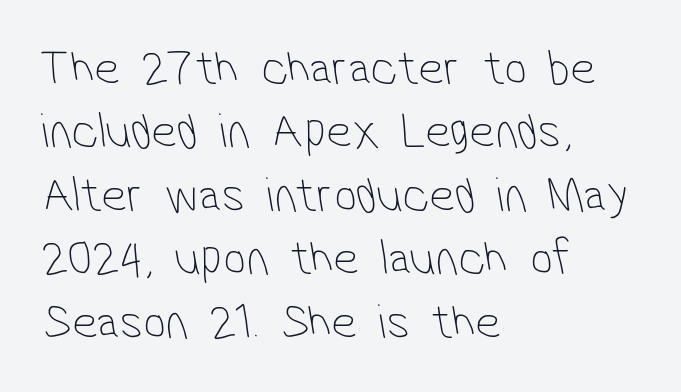
The image shows 50 px thin, condensed sans-serif type; set left-aligned, normal line spacing (1.27x), normal letter spacing, not underlined; low stroke contrast and a medium x-height.
